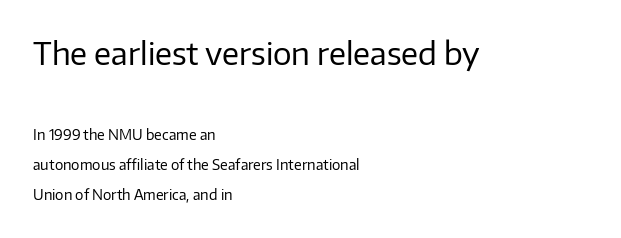
{"serif": "no", "italic": "no", "bold": "no", "weight": "regular", "width": "normal", "stroke_contrast": "low", "x_height": "medium", "monospaced": "no", "underline": "no", "align": "left", "line_spacing": "loose", "line_spacing_ratio": 2.16, "letter_spacing": "normal", "letter_spacing_em": 0.0, "larger_block": "first", "size_ratio": 2.21, "glyph_px": 31}
